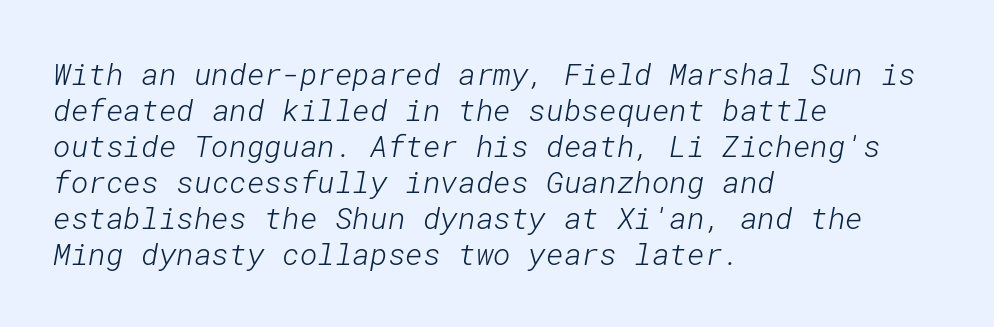
Does the copy run flush right? No — it runs flush left. You could call the tracking neutral — neither tight nor loose. Lines of text with bare space underneath. Letters have the restrained weight of plain body copy at most. Classification — sans serif.
